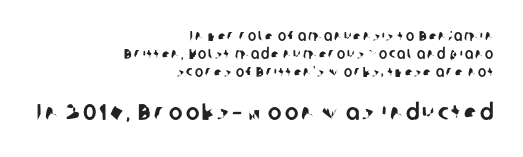
Q: Is the text underlined? A: No.
Q: How is the paragraph aligned? A: Right-aligned.
Q: Is the spacing between lines tight, normal or loose? A: Normal.
Q: Which block of text is set in a larger size, the first (top) or the second (bottom)? A: The second (bottom) one.
